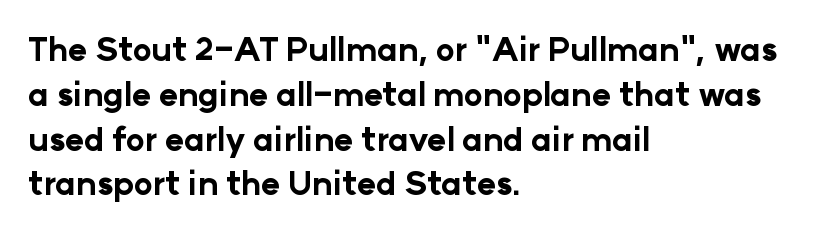
The letters sit at their default tracking, neither squeezed nor spread. The ragged edge is on the right, which tells us the setting is flush left. Vertical strokes here are truly vertical. Anything drawn beneath the words? Only blank space.
